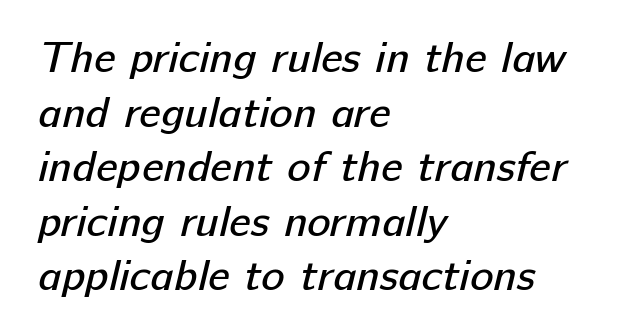
Q: Is the text bold? A: No.
Q: Is the typeface a serif or a sans-serif typeface? A: Sans-serif.
Q: Is the text underlined? A: No.
Q: How is the paragraph aligned? A: Left-aligned.
Q: Is the spacing between letters normal or unusually wide? A: Normal.
Q: Width (condensed, normal, or wide)? A: Normal.
Q: Stroke contrast? A: Low.
Q: x-height? A: Medium.
Q: Monospaced? A: No.
